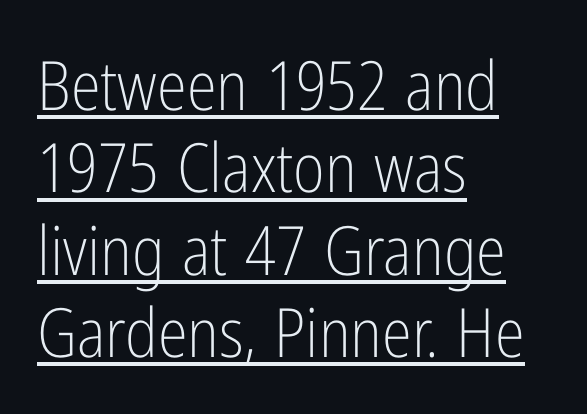
Q: Is the text bold? A: No.
Q: Is the text italic (slanted)? A: No, it is upright.
Q: Is the typeface a serif or a sans-serif typeface? A: Sans-serif.
Q: Is the text underlined? A: Yes.
Q: How is the paragraph aligned? A: Left-aligned.
Q: Is the spacing between letters normal or unusually wide? A: Normal.
Q: Width (condensed, normal, or wide)? A: Condensed.
Q: Stroke contrast? A: Low.
Q: x-height? A: Medium.
Q: Monospaced? A: No.
